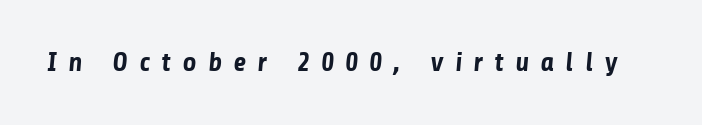
Q: Is the text bold? A: Yes.
Q: Is the text underlined? A: No.
Q: Is the spacing between letters normal or unusually wide? A: Unusually wide.
